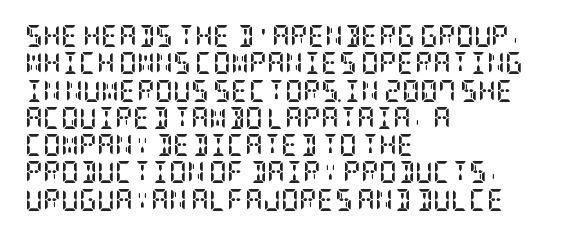
The image shows 22 px bold type, upright; set left-aligned, line spacing 1.24x, normal letter spacing, not underlined.
